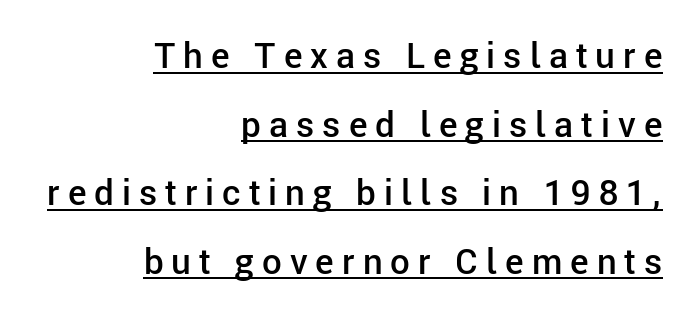
{"serif": "no", "italic": "no", "bold": "semi", "weight": "semibold", "width": "normal", "stroke_contrast": "low", "x_height": "medium", "monospaced": "no", "underline": "yes", "align": "right", "line_spacing": "loose", "line_spacing_ratio": 1.96, "letter_spacing": "wide", "letter_spacing_em": 0.23, "glyph_px": 35}
